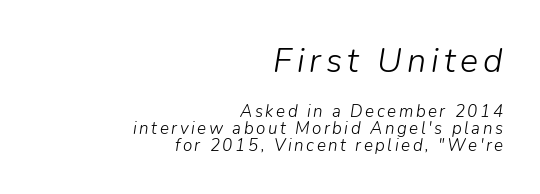
The image shows 34 px light type, italic (leaning right); set right-aligned, tight line spacing (1.01x), not underlined; the first (top) block is 2.0x larger; low stroke contrast and a medium x-height.
